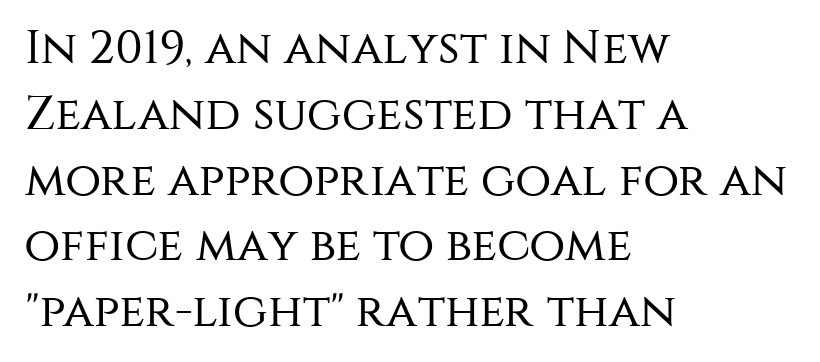
Q: Is the text bold? A: No.
Q: Is the text italic (slanted)? A: No, it is upright.
Q: Is the typeface a serif or a sans-serif typeface? A: Sans-serif.
Q: Is the text underlined? A: No.
Q: How is the paragraph aligned? A: Left-aligned.
Q: Is the spacing between letters normal or unusually wide? A: Normal.
Q: Is the spacing between lines tight, normal or loose? A: Normal.
Q: Width (condensed, normal, or wide)? A: Normal.
Q: Stroke contrast? A: Medium.
Q: x-height? A: Large.
Q: Monospaced? A: No.
